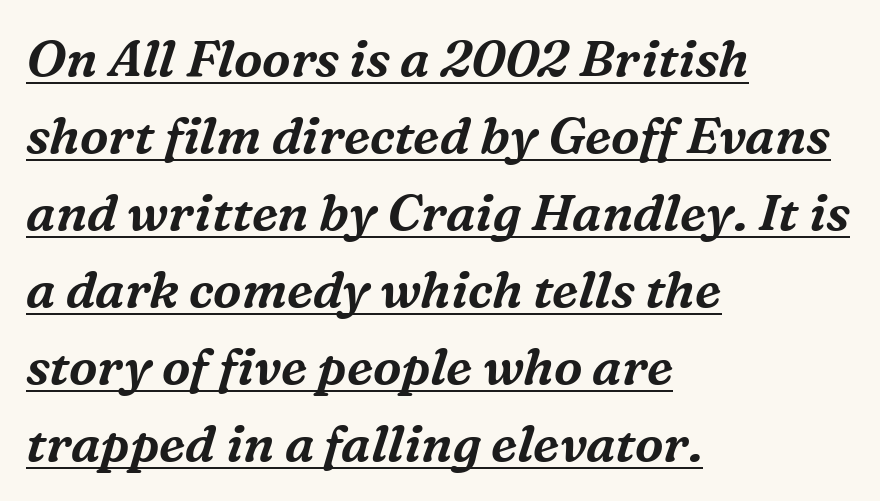
Reading down the block, your eye returns to a fixed left position each line. A typesetter would call this leading conventional body-copy spacing. Tall strokes in this sample are angled rather than plumb. Is this a fixed-width face? No — the glyphs have proportional, varying widths. Short note: letters normally spaced.
